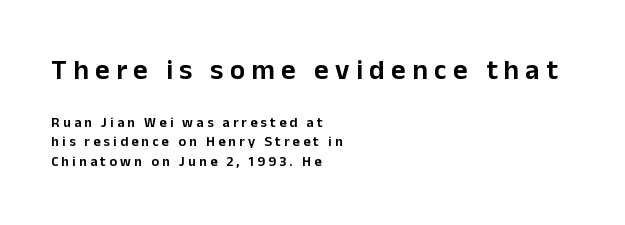
Q: Is the text italic (slanted)? A: No, it is upright.
Q: Is the typeface a serif or a sans-serif typeface? A: Sans-serif.
Q: Is the text underlined? A: No.
Q: How is the paragraph aligned? A: Left-aligned.
Q: Is the spacing between letters normal or unusually wide? A: Unusually wide.
Q: Is the spacing between lines tight, normal or loose? A: Normal.
Q: Which block of text is set in a larger size, the first (top) or the second (bottom)? A: The first (top) one.
Q: Width (condensed, normal, or wide)? A: Normal.
Q: Stroke contrast? A: Low.
Q: x-height? A: Medium.
Q: Monospaced? A: No.
